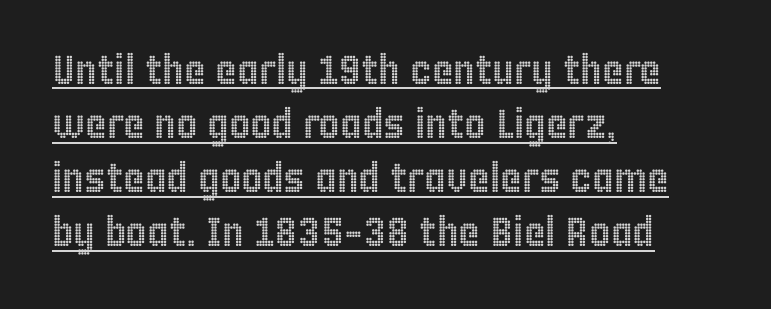
Q: Is the text italic (slanted)? A: No, it is upright.
Q: Is the text underlined? A: Yes.
Q: How is the paragraph aligned? A: Left-aligned.
Q: Is the spacing between letters normal or unusually wide? A: Normal.
Q: Is the spacing between lines tight, normal or loose? A: Normal.
Q: Width (condensed, normal, or wide)? A: Condensed.
Q: x-height? A: Large.
Q: Monospaced? A: No.
